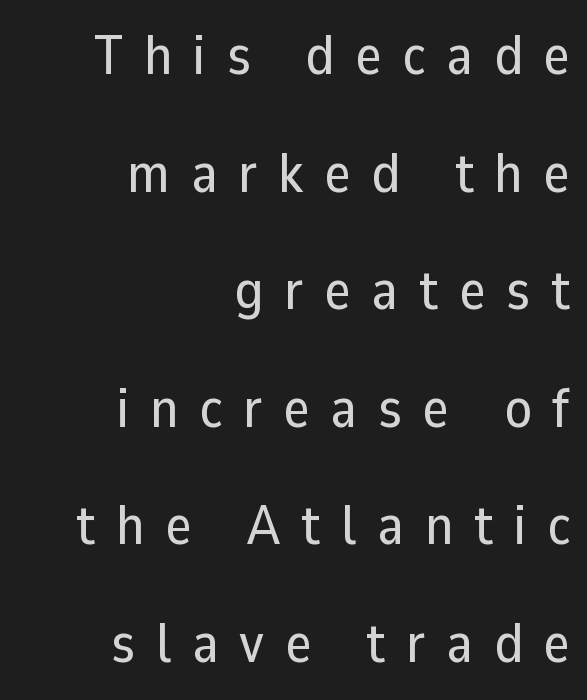
Q: Is the text italic (slanted)? A: No, it is upright.
Q: Is the typeface a serif or a sans-serif typeface? A: Sans-serif.
Q: Is the text underlined? A: No.
Q: How is the paragraph aligned? A: Right-aligned.
Q: Is the spacing between letters normal or unusually wide? A: Unusually wide.
Q: Is the spacing between lines tight, normal or loose? A: Loose.
Q: Width (condensed, normal, or wide)? A: Normal.
Q: Stroke contrast? A: Low.
Q: x-height? A: Medium.
Q: Monospaced? A: No.
